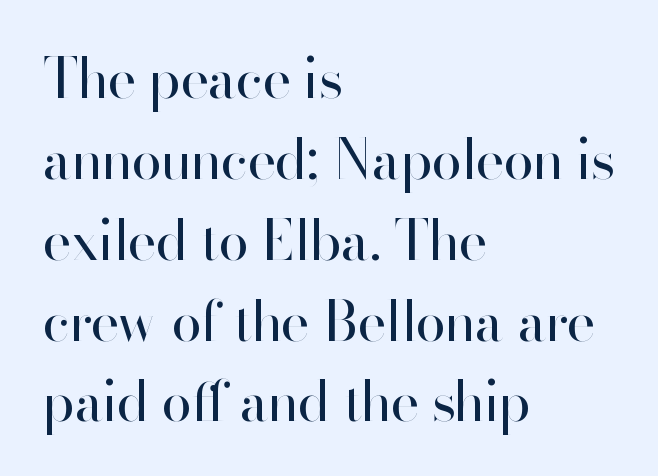
Honestly, the letter spacing is just normal — you wouldn't notice it. Font category for this specimen: sans-serif. The block of text has a typical density, with ordinary space between rows. The letterforms sit at book weight or below. Posture: upright roman.
